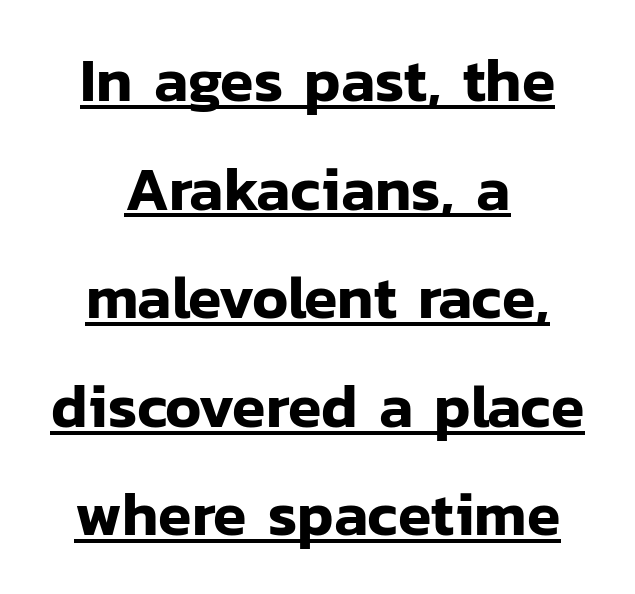
Q: Is the text italic (slanted)? A: No, it is upright.
Q: Is the typeface a serif or a sans-serif typeface? A: Sans-serif.
Q: Is the text underlined? A: Yes.
Q: How is the paragraph aligned? A: Centered.
Q: Is the spacing between letters normal or unusually wide? A: Normal.
Q: Width (condensed, normal, or wide)? A: Normal.
Q: Stroke contrast? A: Low.
Q: x-height? A: Medium.
Q: Monospaced? A: No.
